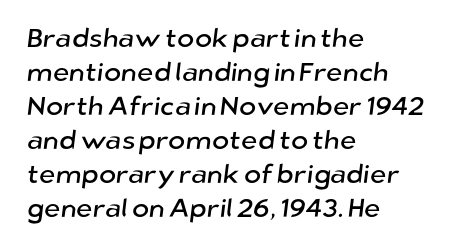
Q: Is the text underlined? A: No.
Q: How is the paragraph aligned? A: Left-aligned.
Q: Is the spacing between letters normal or unusually wide? A: Normal.
Q: Is the spacing between lines tight, normal or loose? A: Normal.
